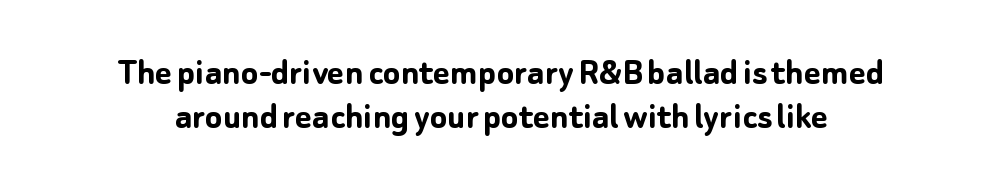
The image shows 40 px semibold sans-serif type, upright; set centered, tight line spacing (1.09x), normal letter spacing, not underlined; low stroke contrast and a medium x-height.
